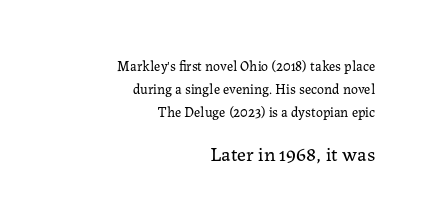
The image shows 20 px text type, upright; set right-aligned, normal line spacing (1.63x), normal letter spacing, not underlined; the second (bottom) block is 1.43x larger.
